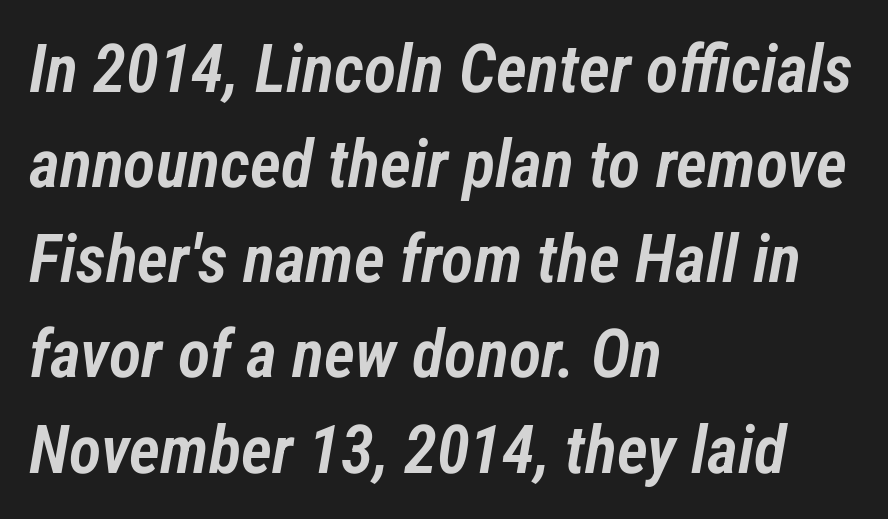
{"italic": "yes", "lean": "right", "slant_degrees": 12, "bold": "semi", "weight": "semibold", "width": "condensed", "stroke_contrast": "low", "x_height": "medium", "monospaced": "no", "underline": "no", "align": "left", "line_spacing": "normal", "line_spacing_ratio": 1.42, "letter_spacing": "normal", "letter_spacing_em": 0.0, "glyph_px": 67}
